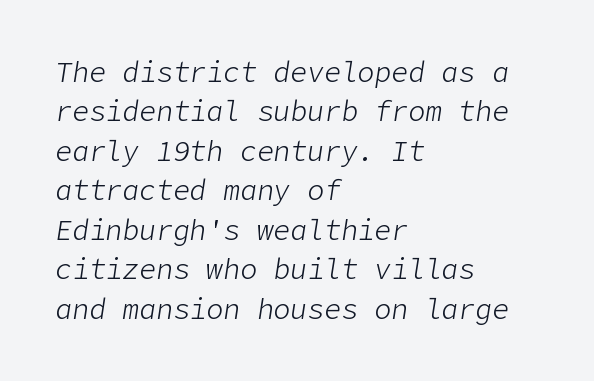
This rendering features lettering with no underline. The lettering tilts uniformly, giving the passage an italic look. The font is comparable to plain body text, perhaps lighter. Each word holds together tightly as a unit, with standard inter-letter gaps. How would I describe the line gaps? Plain and ordinary. If you drew a ruler down the left edge, every line would touch it.
